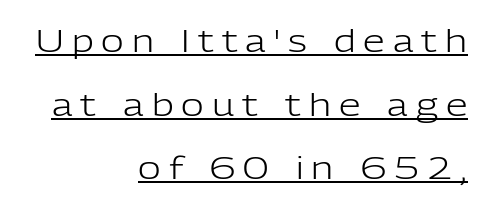
Q: Is the text bold? A: No.
Q: Is the text italic (slanted)? A: No, it is upright.
Q: Is the typeface a serif or a sans-serif typeface? A: Sans-serif.
Q: Is the text underlined? A: Yes.
Q: How is the paragraph aligned? A: Right-aligned.
Q: Is the spacing between letters normal or unusually wide? A: Unusually wide.
Q: Is the spacing between lines tight, normal or loose? A: Loose.
Q: Width (condensed, normal, or wide)? A: Normal.
Q: Stroke contrast? A: Low.
Q: x-height? A: Medium.
Q: Monospaced? A: No.
